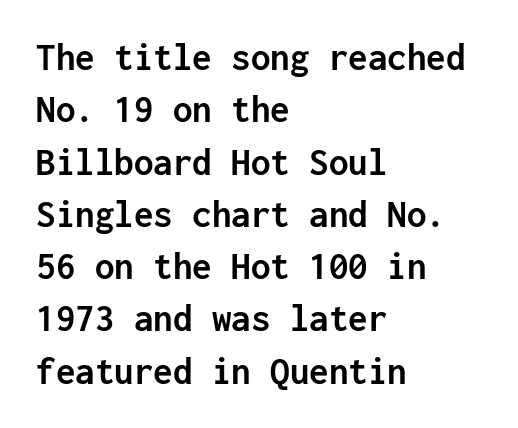
Q: Is the text bold? A: Yes.
Q: Is the text italic (slanted)? A: No, it is upright.
Q: Is the typeface a serif or a sans-serif typeface? A: Sans-serif.
Q: Is the text underlined? A: No.
Q: How is the paragraph aligned? A: Left-aligned.
Q: Is the spacing between letters normal or unusually wide? A: Normal.
Q: Is the spacing between lines tight, normal or loose? A: Normal.
Q: Width (condensed, normal, or wide)? A: Normal.
Q: Stroke contrast? A: Low.
Q: x-height? A: Medium.
Q: Monospaced? A: Yes.
